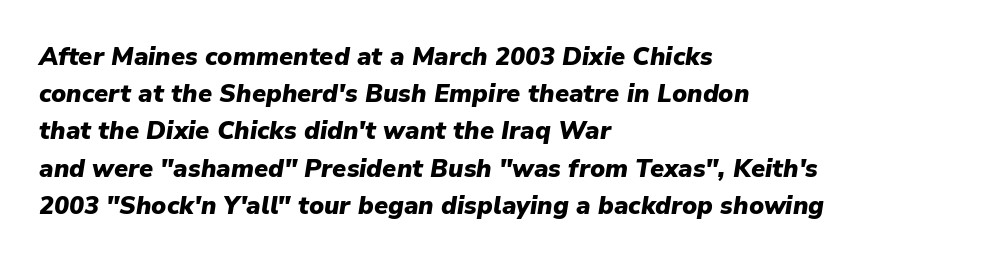
Q: Is the text bold? A: Yes.
Q: Is the text italic (slanted)? A: Yes, it leans right by about 9 degrees.
Q: Is the text underlined? A: No.
Q: How is the paragraph aligned? A: Left-aligned.
Q: Is the spacing between letters normal or unusually wide? A: Normal.
Q: Is the spacing between lines tight, normal or loose? A: Normal.
